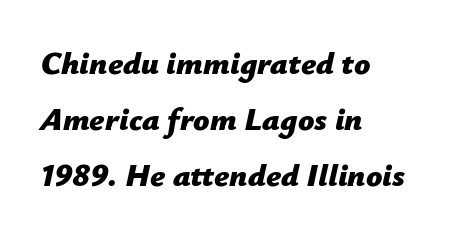
Q: Is the text bold? A: Yes.
Q: Is the text italic (slanted)? A: Yes, it leans right by about 12 degrees.
Q: Is the text underlined? A: No.
Q: How is the paragraph aligned? A: Left-aligned.
Q: Is the spacing between letters normal or unusually wide? A: Normal.
Q: Width (condensed, normal, or wide)? A: Normal.
Q: Stroke contrast? A: Low.
Q: x-height? A: Medium.
Q: Monospaced? A: No.
